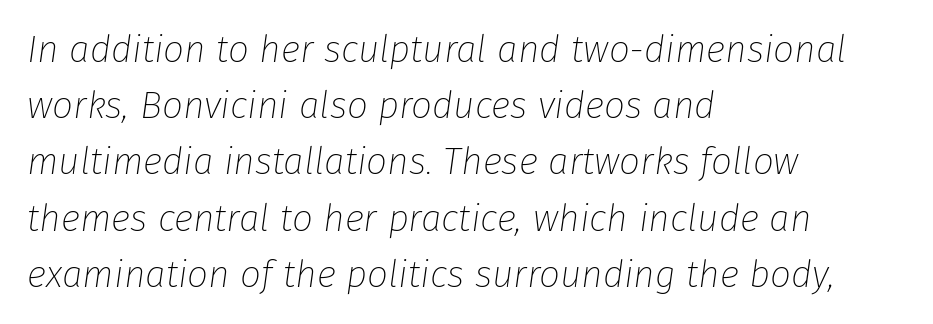
The image shows 37 px thin type, italic (leaning right); set left-aligned, normal line spacing (1.52x), normal letter spacing, not underlined; low stroke contrast and a medium x-height.
